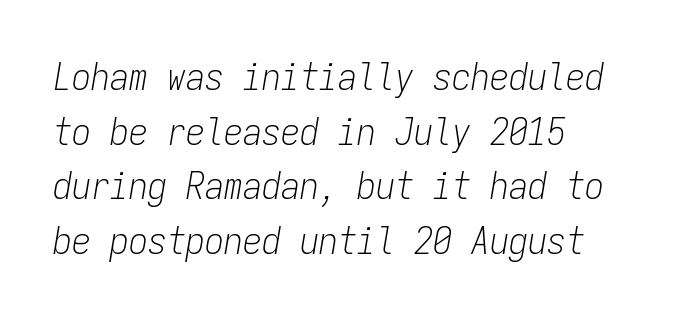
The image shows 38 px light, condensed type, italic (leaning right), monospaced; set normal line spacing (1.44x), normal letter spacing, not underlined; low stroke contrast and a medium x-height.
